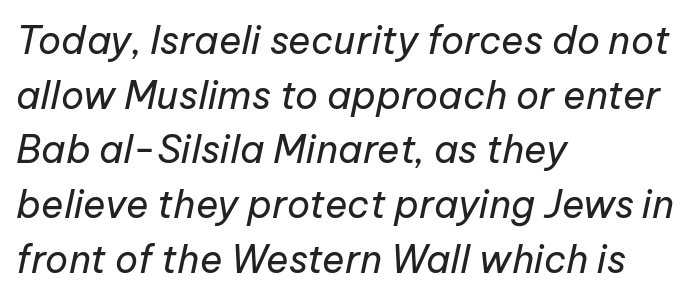
{"italic": "yes", "lean": "right", "slant_degrees": 12, "bold": "no", "weight": "regular", "width": "normal", "stroke_contrast": "low", "x_height": "medium", "monospaced": "no", "underline": "no", "align": "left", "line_spacing": "normal", "line_spacing_ratio": 1.44, "letter_spacing": "normal", "letter_spacing_em": 0.0, "glyph_px": 38}
